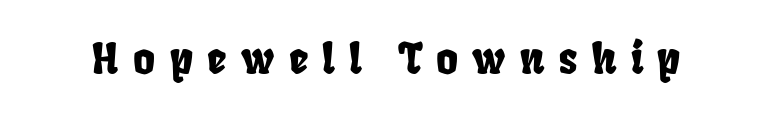
{"serif": "no", "width": "condensed", "stroke_contrast": "low", "x_height": "large", "monospaced": "no", "underline": "no", "letter_spacing": "wide", "letter_spacing_em": 0.34, "glyph_px": 42}
